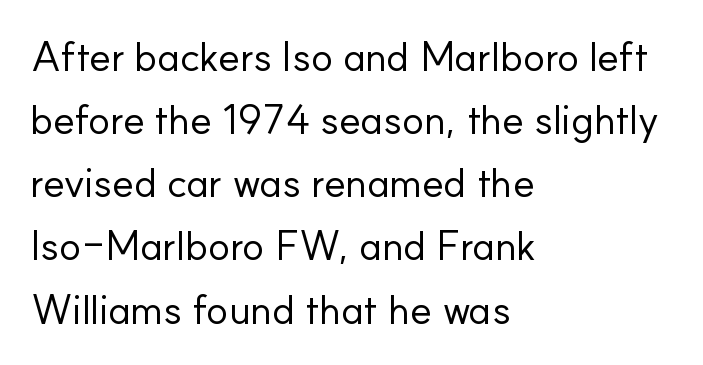
{"serif": "no", "italic": "no", "bold": "no", "weight": "regular", "width": "normal", "stroke_contrast": "low", "x_height": "small", "monospaced": "no", "underline": "no", "align": "left", "line_spacing": "normal", "line_spacing_ratio": 1.54, "letter_spacing": "normal", "letter_spacing_em": 0.0, "glyph_px": 41}
